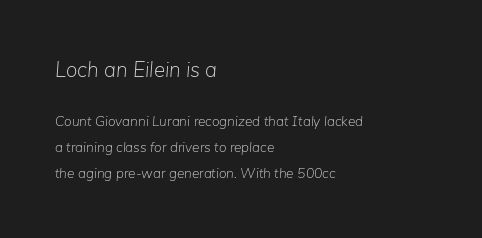
Q: Is the text bold? A: No.
Q: Is the text italic (slanted)? A: Yes, it leans right by about 5 degrees.
Q: Is the text underlined? A: No.
Q: How is the paragraph aligned? A: Left-aligned.
Q: Is the spacing between letters normal or unusually wide? A: Normal.
Q: Which block of text is set in a larger size, the first (top) or the second (bottom)? A: The first (top) one.
